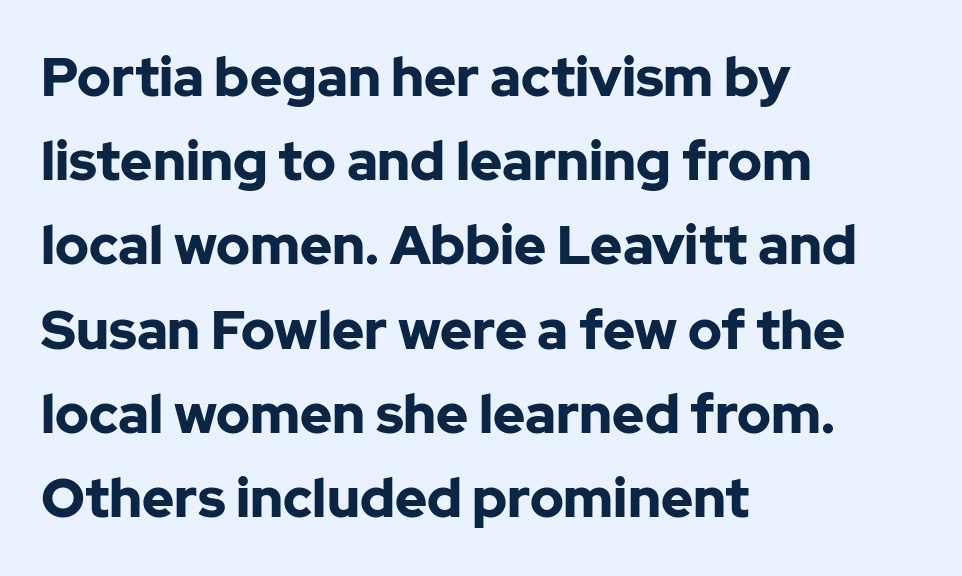
Q: Is the text bold? A: Yes.
Q: Is the text italic (slanted)? A: No, it is upright.
Q: Is the typeface a serif or a sans-serif typeface? A: Sans-serif.
Q: Is the text underlined? A: No.
Q: How is the paragraph aligned? A: Left-aligned.
Q: Is the spacing between letters normal or unusually wide? A: Normal.
Q: Is the spacing between lines tight, normal or loose? A: Normal.
Q: Width (condensed, normal, or wide)? A: Normal.
Q: Stroke contrast? A: Low.
Q: x-height? A: Medium.
Q: Monospaced? A: No.
